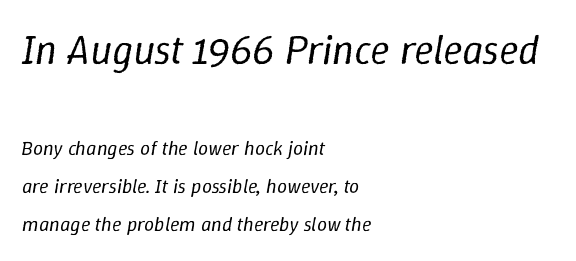
{"italic": "yes", "lean": "right", "slant_degrees": 9, "bold": "no", "weight": "regular", "width": "normal", "stroke_contrast": "low", "x_height": "medium", "monospaced": "no", "underline": "no", "align": "left", "line_spacing": "loose", "line_spacing_ratio": 1.92, "letter_spacing": "normal", "letter_spacing_em": 0.0, "larger_block": "first", "size_ratio": 2.05, "glyph_px": 41}
